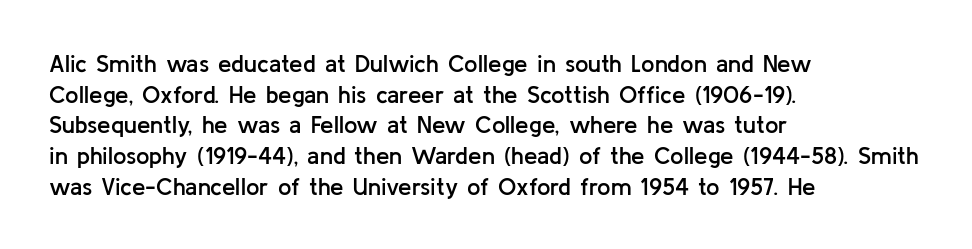
Each word holds together tightly as a unit, with standard inter-letter gaps. Check the space under the baseline: it is left empty. The paragraph has a hard left edge and a soft right edge. Posture: straight, roman, zero tilt. The vertical gap from one line to the next is medium. Notice the strokes are somewhat thickened but not fully heavy: this is a semibold.
